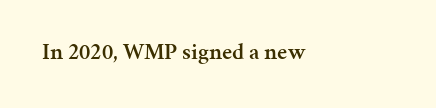
Here the glyphs are tracked normally, forming tight word shapes. Ordinary non-slanted type is in use. Where is the straight margin? On the left. Stems and bowls a touch heavier than normal — semibold. Only glyphs here, with clear space below each row.
